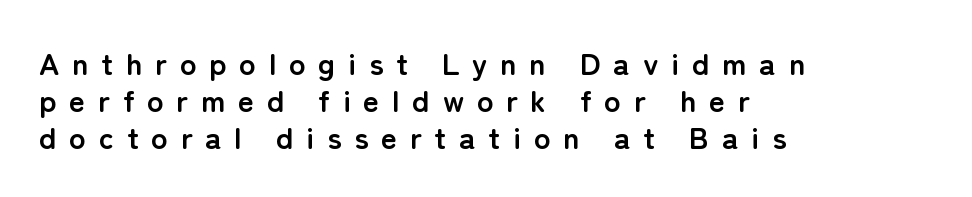
Q: Is the text bold? A: Yes.
Q: Is the text italic (slanted)? A: No, it is upright.
Q: Is the typeface a serif or a sans-serif typeface? A: Sans-serif.
Q: Is the text underlined? A: No.
Q: How is the paragraph aligned? A: Left-aligned.
Q: Is the spacing between letters normal or unusually wide? A: Unusually wide.
Q: Width (condensed, normal, or wide)? A: Normal.
Q: Stroke contrast? A: Low.
Q: x-height? A: Medium.
Q: Monospaced? A: No.
